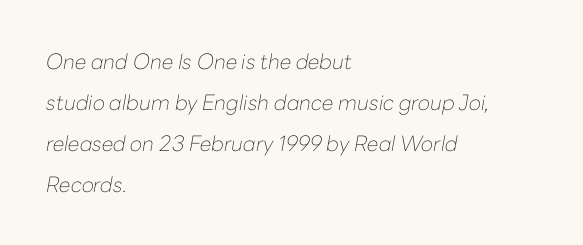
The image shows 21 px text type, italic (leaning right); set left-aligned, loose line spacing (1.96x), normal letter spacing, not underlined.
